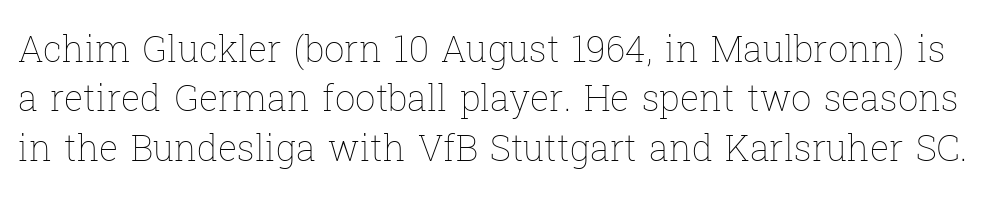
Q: Is the text bold? A: No.
Q: Is the text italic (slanted)? A: No, it is upright.
Q: Is the text underlined? A: No.
Q: Is the spacing between letters normal or unusually wide? A: Normal.
Q: Is the spacing between lines tight, normal or loose? A: Normal.
Q: Width (condensed, normal, or wide)? A: Normal.
Q: Stroke contrast? A: Low.
Q: x-height? A: Medium.
Q: Monospaced? A: No.
